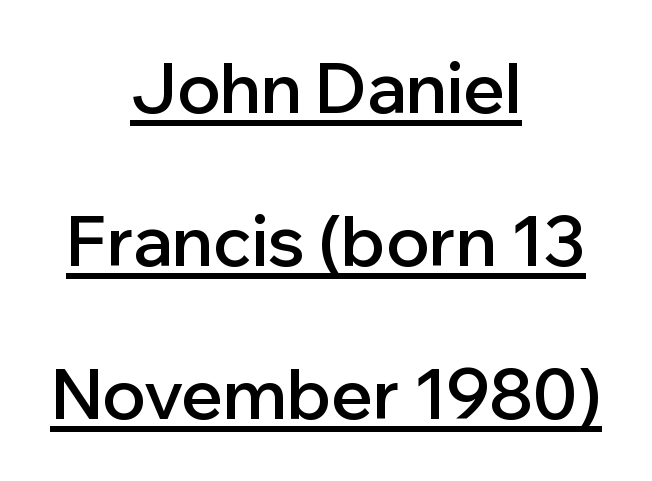
{"serif": "no", "italic": "no", "bold": "semi", "weight": "semibold", "width": "normal", "stroke_contrast": "low", "x_height": "medium", "monospaced": "no", "underline": "yes", "align": "center", "line_spacing": "loose", "line_spacing_ratio": 2.22, "letter_spacing": "normal", "letter_spacing_em": 0.0, "glyph_px": 69}
